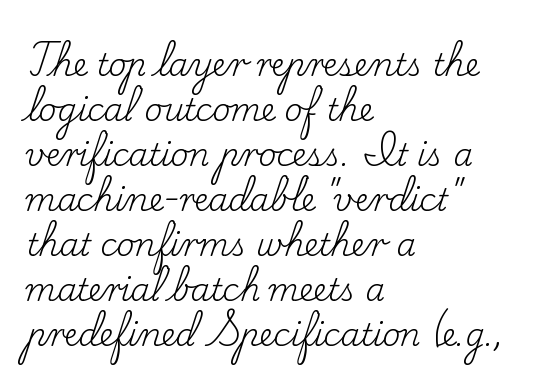
Q: Is the text bold? A: No.
Q: Is the text italic (slanted)? A: Yes.
Q: Is the typeface a serif or a sans-serif typeface? A: Serif.
Q: Is the text underlined? A: No.
Q: How is the paragraph aligned? A: Left-aligned.
Q: Is the spacing between letters normal or unusually wide? A: Normal.
Q: Is the spacing between lines tight, normal or loose? A: Normal.
Q: Width (condensed, normal, or wide)? A: Normal.
Q: Stroke contrast? A: Low.
Q: x-height? A: Small.
Q: Monospaced? A: No.
